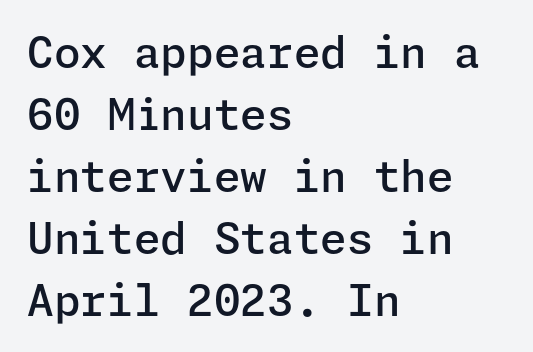
The image shows 43 px semibold sans-serif type, upright; set left-aligned, normal line spacing (1.44x), normal letter spacing, not underlined; low stroke contrast and a medium x-height.
